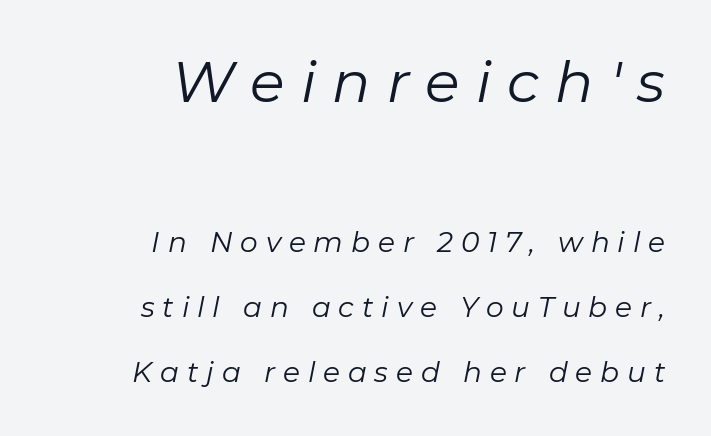
{"italic": "yes", "lean": "right", "slant_degrees": 11, "bold": "no", "weight": "regular", "width": "normal", "stroke_contrast": "low", "x_height": "medium", "monospaced": "no", "underline": "no", "align": "right", "line_spacing": "loose", "line_spacing_ratio": 2.32, "letter_spacing": "wide", "letter_spacing_em": 0.28, "larger_block": "first", "size_ratio": 2.04, "glyph_px": 57}
